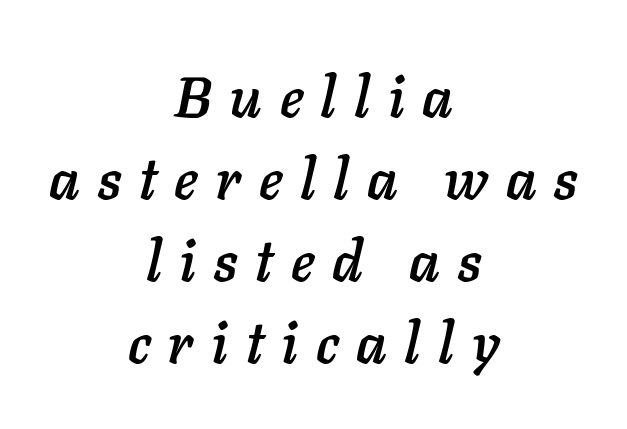
{"italic": "yes", "lean": "right", "slant_degrees": 11, "width": "normal", "stroke_contrast": "low", "x_height": "medium", "monospaced": "no", "underline": "no", "align": "center", "line_spacing": "normal", "line_spacing_ratio": 1.44, "letter_spacing": "wide", "letter_spacing_em": 0.31, "glyph_px": 57}
